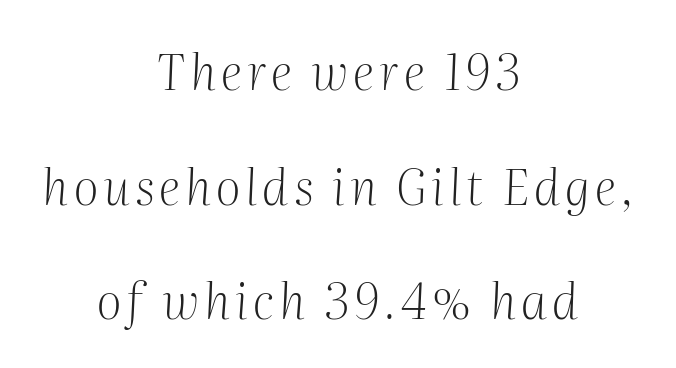
Stems and bowls with no extra thickness — not bold. Underlining? Definitely not there. When letters slant like this, we call the style italic. Serifs: yes, visible at the terminals of the letterforms.
